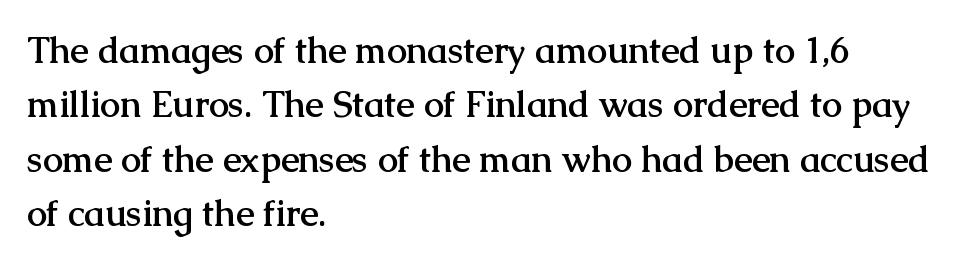
Q: Is the text bold? A: Yes.
Q: Is the text italic (slanted)? A: No, it is upright.
Q: Is the typeface a serif or a sans-serif typeface? A: Serif.
Q: Is the text underlined? A: No.
Q: How is the paragraph aligned? A: Left-aligned.
Q: Is the spacing between letters normal or unusually wide? A: Normal.
Q: Is the spacing between lines tight, normal or loose? A: Normal.
Q: Width (condensed, normal, or wide)? A: Normal.
Q: Stroke contrast? A: Medium.
Q: x-height? A: Medium.
Q: Monospaced? A: No.
